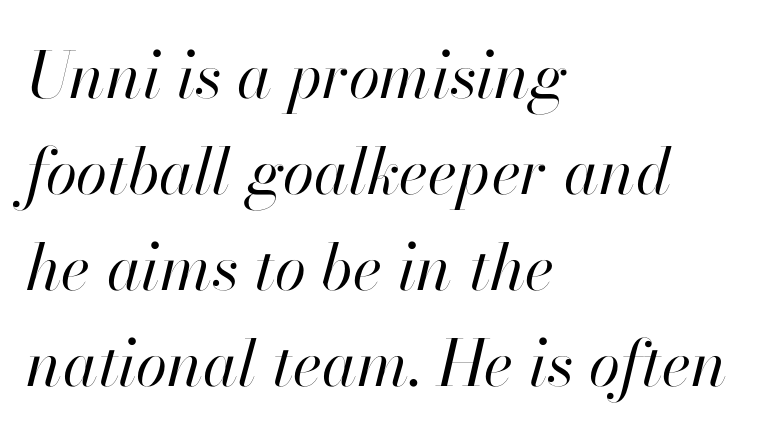
The letters are slanted; this is an italic face. The space between consecutive lines is moderate. Each letter keeps its own natural width here, so spacing adapts to shape. The line texture is even and compact thanks to regular tracking. Any mark beneath the type? The region is blank.
